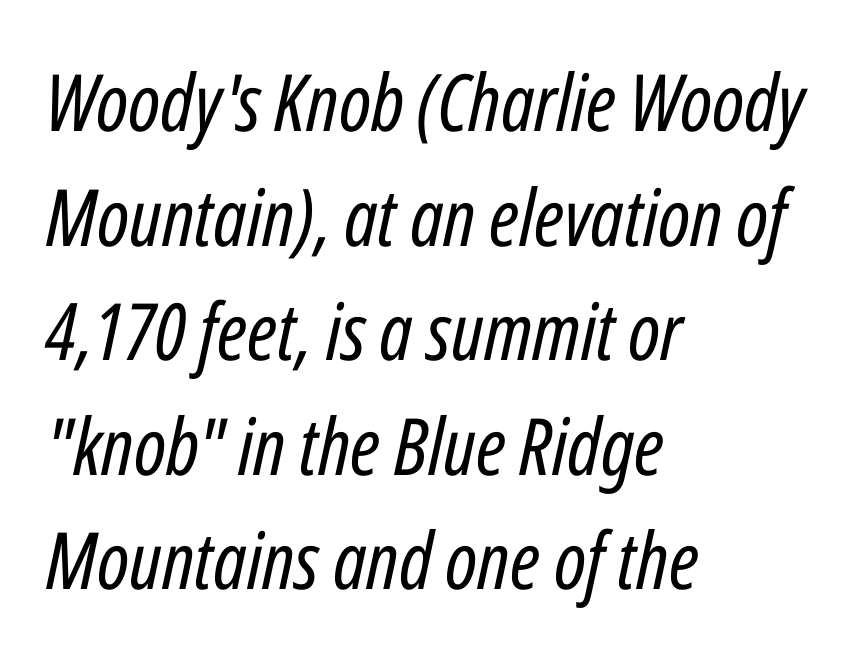
{"italic": "yes", "lean": "right", "slant_degrees": 12, "bold": "no", "weight": "regular", "width": "condensed", "stroke_contrast": "low", "x_height": "medium", "monospaced": "no", "underline": "no", "align": "left", "line_spacing": "normal", "line_spacing_ratio": 1.45, "letter_spacing": "normal", "letter_spacing_em": 0.0, "glyph_px": 79}
